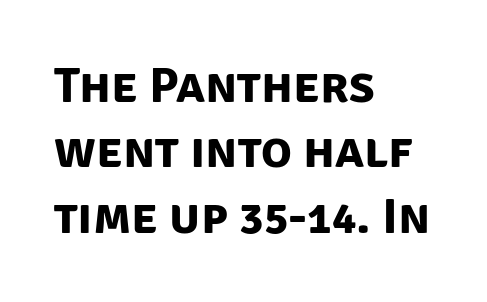
{"serif": "no", "bold": "yes", "weight": "bold", "width": "normal", "stroke_contrast": "low", "x_height": "large", "monospaced": "no", "underline": "no", "align": "left", "line_spacing": "normal", "line_spacing_ratio": 1.28, "letter_spacing": "normal", "letter_spacing_em": 0.0, "glyph_px": 51}
